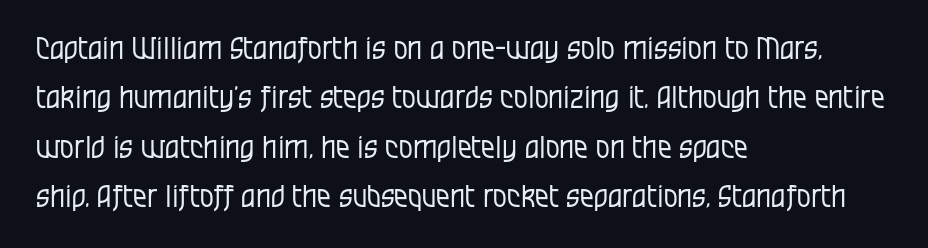
{"serif": "no", "italic": "no", "bold": "no", "weight": "regular", "width": "condensed", "stroke_contrast": "low", "x_height": "large", "monospaced": "no", "underline": "no", "align": "left", "line_spacing": "normal", "line_spacing_ratio": 1.59, "letter_spacing": "normal", "letter_spacing_em": 0.0, "glyph_px": 31}
